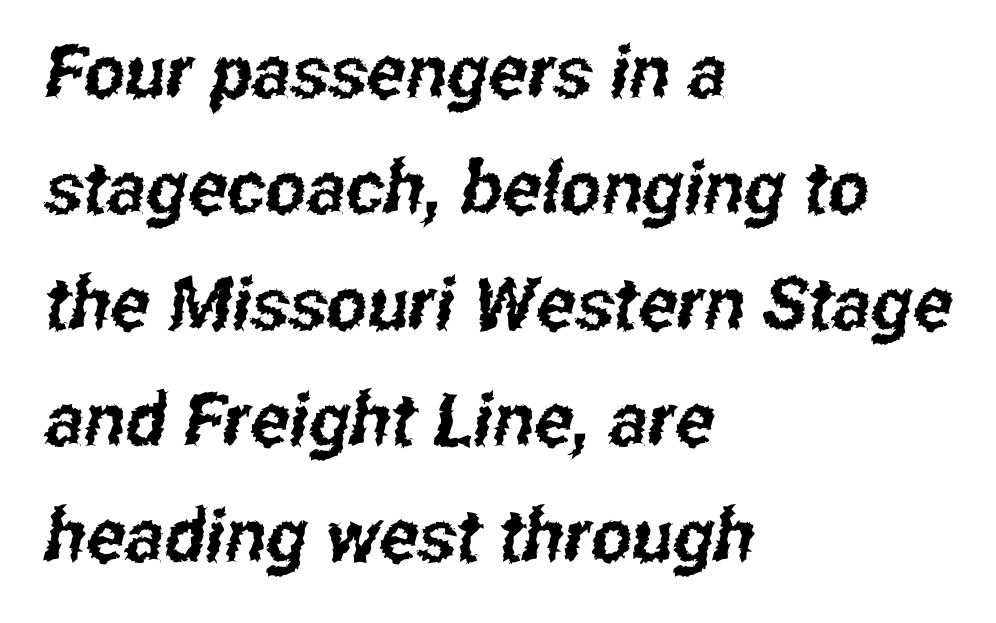
The image shows 73 px condensed sans-serif type; set left-aligned, normal line spacing (1.59x), normal letter spacing, not underlined; low stroke contrast and a medium x-height.
